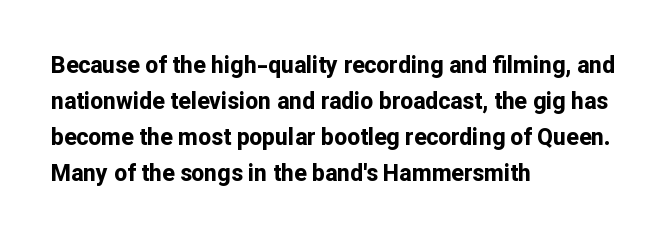
Q: Is the text bold? A: Yes.
Q: Is the text italic (slanted)? A: No, it is upright.
Q: Is the text underlined? A: No.
Q: How is the paragraph aligned? A: Left-aligned.
Q: Is the spacing between letters normal or unusually wide? A: Normal.
Q: Is the spacing between lines tight, normal or loose? A: Normal.
